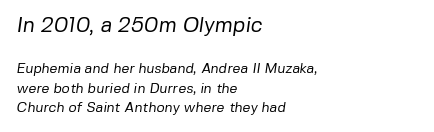
{"bold": "no", "underline": "no", "align": "left", "line_spacing": "normal", "line_spacing_ratio": 1.4, "letter_spacing": "normal", "letter_spacing_em": 0.0, "larger_block": "first", "size_ratio": 1.5, "glyph_px": 21}
